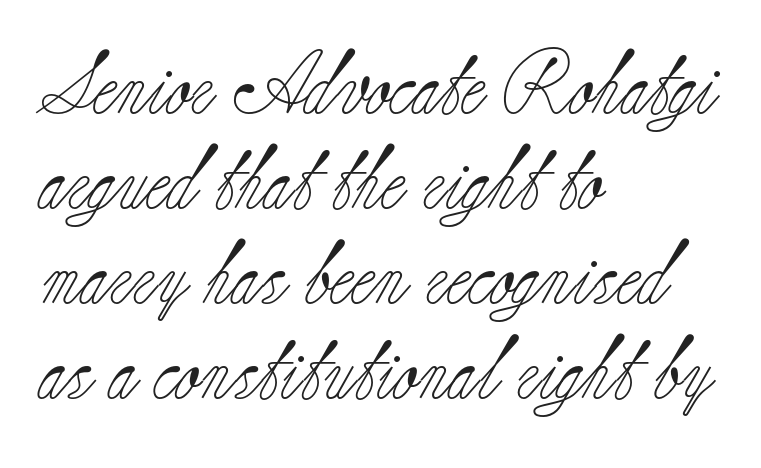
Is this a fixed-width face? No — the glyphs have proportional, varying widths. The typeface chosen for these lines features serifs. Nothing unusual about the tracking: characters are spaced as the font intends.
